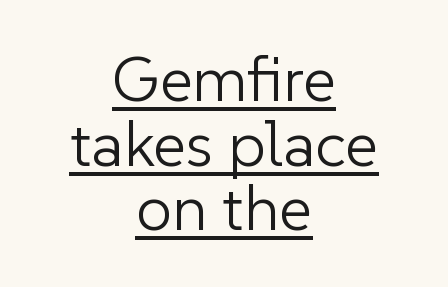
{"serif": "no", "italic": "no", "bold": "no", "weight": "light", "width": "normal", "stroke_contrast": "low", "x_height": "medium", "monospaced": "no", "underline": "yes", "align": "center", "line_spacing": "tight", "line_spacing_ratio": 1.01, "letter_spacing": "normal", "letter_spacing_em": 0.0, "glyph_px": 64}
